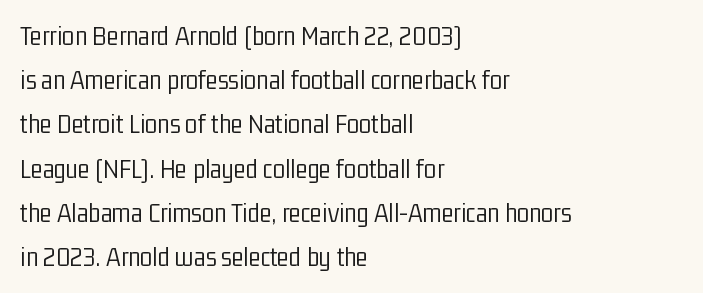
{"serif": "no", "italic": "no", "bold": "no", "weight": "light", "width": "condensed", "stroke_contrast": "low", "x_height": "medium", "monospaced": "no", "underline": "no", "align": "left", "line_spacing": "normal", "line_spacing_ratio": 1.58, "letter_spacing": "normal", "letter_spacing_em": 0.0, "glyph_px": 28}
